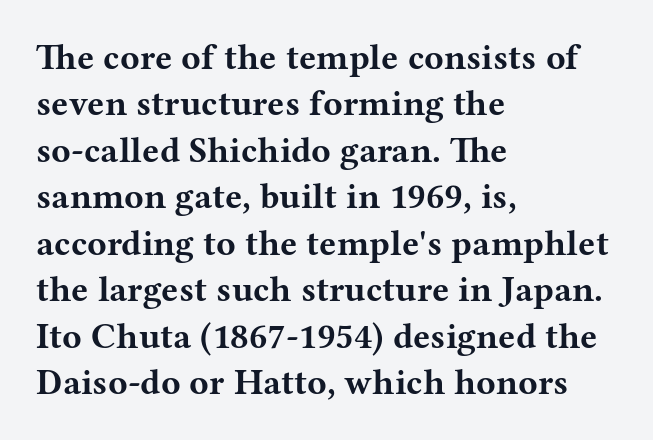
Q: Is the text bold? A: Yes.
Q: Is the text italic (slanted)? A: No, it is upright.
Q: Is the typeface a serif or a sans-serif typeface? A: Serif.
Q: Is the text underlined? A: No.
Q: How is the paragraph aligned? A: Left-aligned.
Q: Is the spacing between letters normal or unusually wide? A: Normal.
Q: Is the spacing between lines tight, normal or loose? A: Normal.
Q: Width (condensed, normal, or wide)? A: Wide.
Q: Stroke contrast? A: Medium.
Q: x-height? A: Medium.
Q: Monospaced? A: No.
